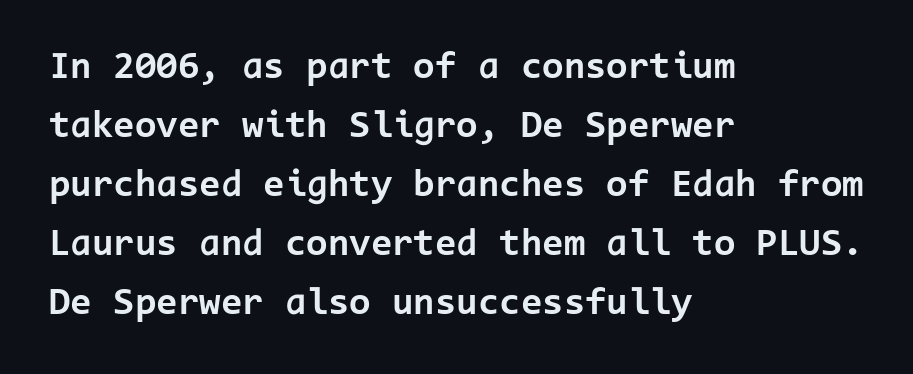
The lines in this sample share a left origin and differ only in where they stop. These lines were composed using upright roman letters. Tracking value appears to be zero — textbook default spacing. Check the space under the baseline: it is left empty.
